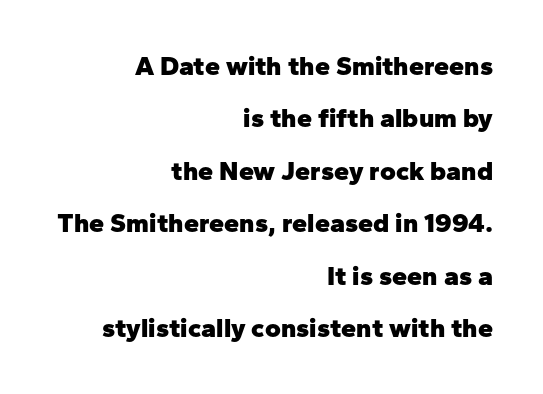
Is the letter spacing exaggerated? No — it looks like the ordinary default. The glyphs have the mass of a bold cut. The compositor pushed each line to the right boundary. Baseline-to-baseline distance is far greater than the letter height. When letters stand straight like this, we call the style roman or upright.
